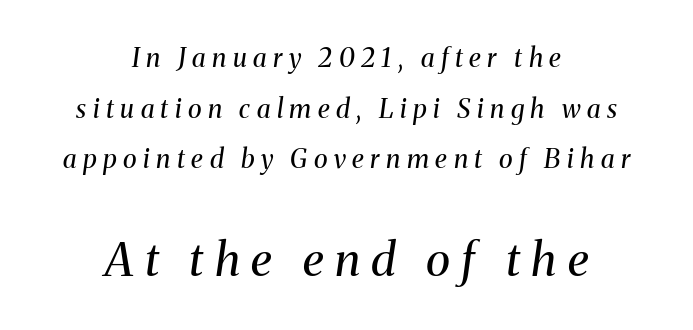
Q: Is the text bold? A: No.
Q: Is the text italic (slanted)? A: Yes, it leans right by about 8 degrees.
Q: Is the typeface a serif or a sans-serif typeface? A: Serif.
Q: Is the text underlined? A: No.
Q: How is the paragraph aligned? A: Centered.
Q: Is the spacing between letters normal or unusually wide? A: Unusually wide.
Q: Is the spacing between lines tight, normal or loose? A: Loose.
Q: Which block of text is set in a larger size, the first (top) or the second (bottom)? A: The second (bottom) one.
Q: Width (condensed, normal, or wide)? A: Normal.
Q: Stroke contrast? A: Medium.
Q: x-height? A: Medium.
Q: Monospaced? A: No.
